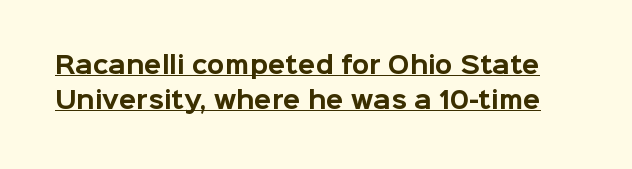
{"italic": "no", "bold": "yes", "underline": "yes", "line_spacing": "normal", "line_spacing_ratio": 1.51, "letter_spacing": "normal", "letter_spacing_em": 0.0, "glyph_px": 23}
